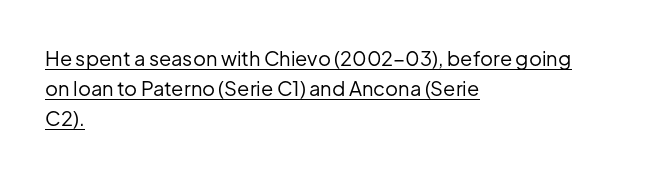
The image shows 20 px text type, upright; set left-aligned, normal line spacing (1.5x), normal letter spacing, underlined.
